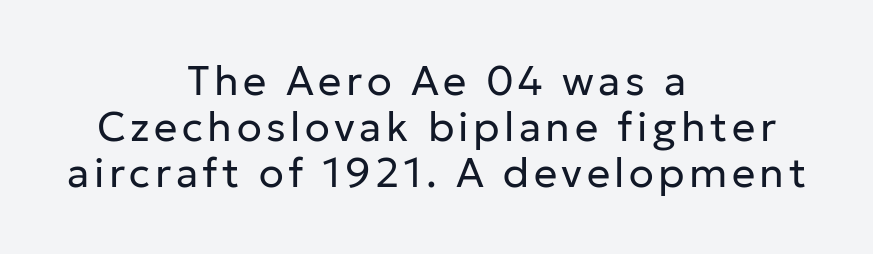
The image shows 41 px regular-weight sans-serif type, upright; set centered, tight line spacing (1.12x), not underlined; low stroke contrast and a medium x-height.
